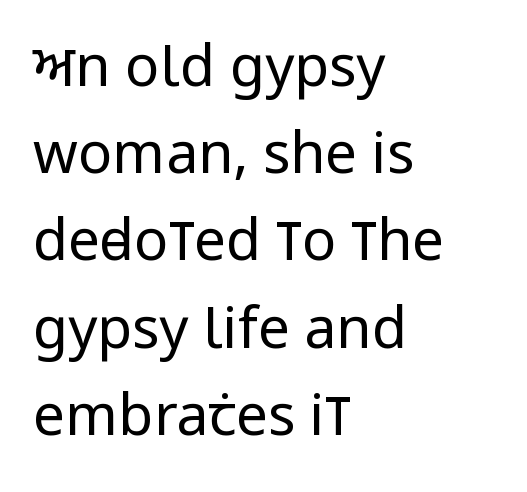
Summary of vertical rhythm: regular, with standard interline spacing. Proportional: the letters do not fall into vertical columns. This is roman type, the default non-slanted kind. Caption: multi-line text, flush left, ragged right. Weight: not bold — regular or lighter.
